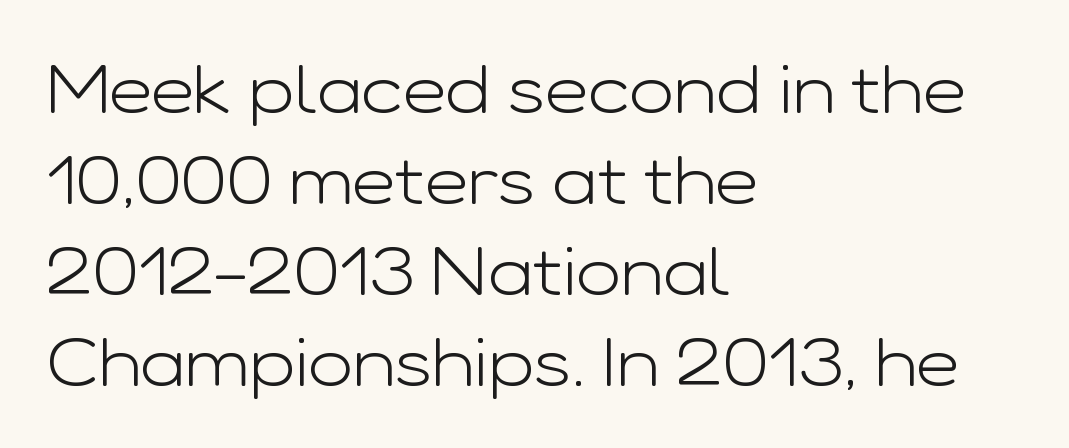
Q: Is the text bold? A: No.
Q: Is the text italic (slanted)? A: No, it is upright.
Q: Is the typeface a serif or a sans-serif typeface? A: Sans-serif.
Q: Is the text underlined? A: No.
Q: How is the paragraph aligned? A: Left-aligned.
Q: Is the spacing between letters normal or unusually wide? A: Normal.
Q: Is the spacing between lines tight, normal or loose? A: Normal.
Q: Width (condensed, normal, or wide)? A: Wide.
Q: Stroke contrast? A: Low.
Q: x-height? A: Medium.
Q: Monospaced? A: No.
